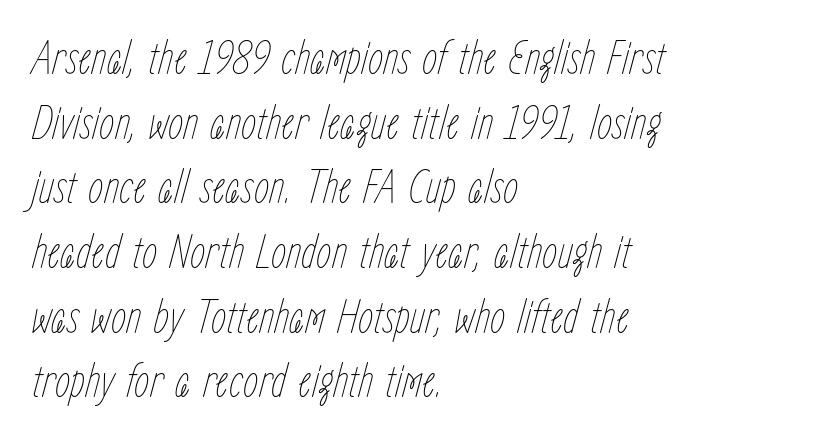
Q: Is the text bold? A: No.
Q: Is the text italic (slanted)? A: Yes, it leans right by about 15 degrees.
Q: Is the text underlined? A: No.
Q: How is the paragraph aligned? A: Left-aligned.
Q: Is the spacing between letters normal or unusually wide? A: Normal.
Q: Is the spacing between lines tight, normal or loose? A: Normal.
Q: Width (condensed, normal, or wide)? A: Condensed.
Q: Stroke contrast? A: Low.
Q: x-height? A: Medium.
Q: Monospaced? A: No.
